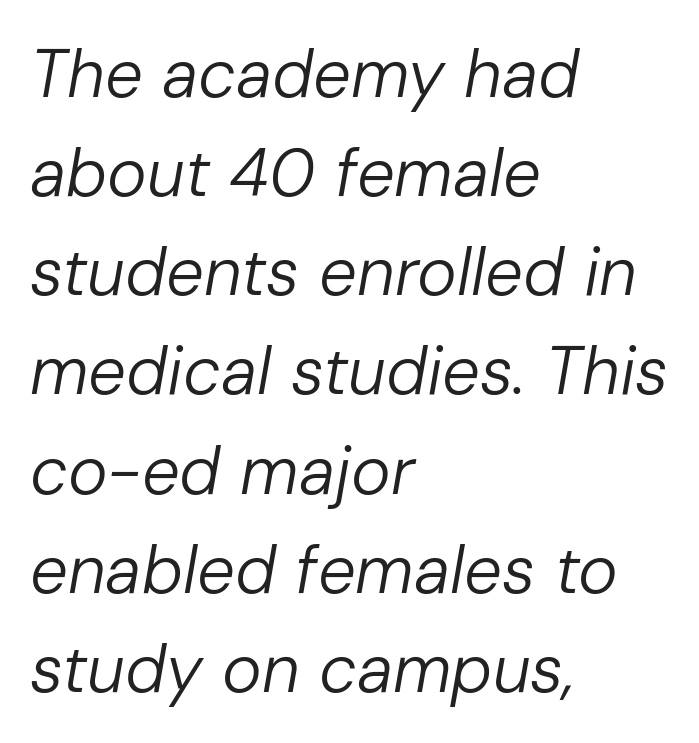
Q: Is the text bold? A: No.
Q: Is the text italic (slanted)? A: Yes, it leans right by about 10 degrees.
Q: Is the text underlined? A: No.
Q: How is the paragraph aligned? A: Left-aligned.
Q: Is the spacing between letters normal or unusually wide? A: Normal.
Q: Is the spacing between lines tight, normal or loose? A: Normal.
Q: Width (condensed, normal, or wide)? A: Normal.
Q: Stroke contrast? A: Low.
Q: x-height? A: Medium.
Q: Monospaced? A: No.
